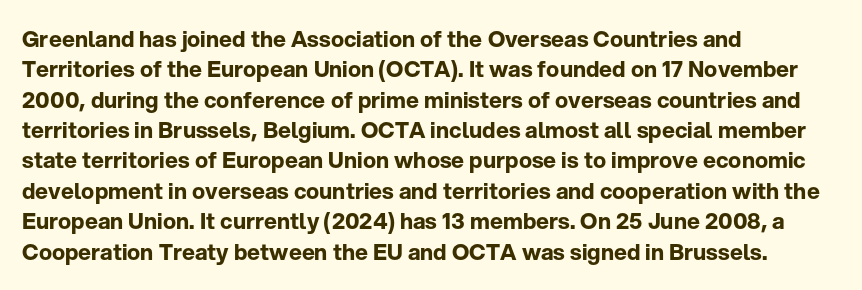
The image shows 22 px bold type, upright; set left-aligned, normal line spacing (1.38x), normal letter spacing, not underlined.
